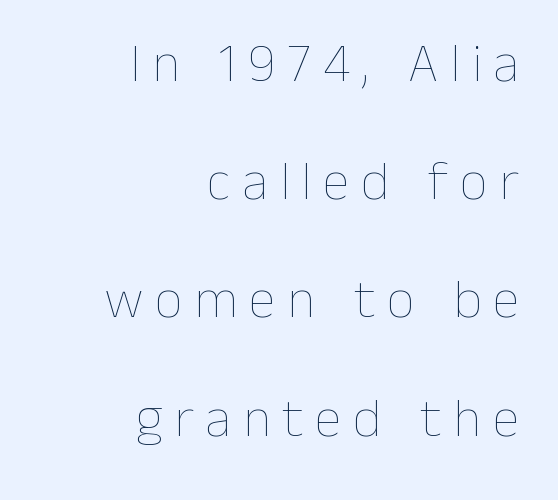
The image shows 55 px thin type, upright; set right-aligned, loose line spacing (2.15x), unusually wide letter spacing (+0.21 em), not underlined; low stroke contrast and a medium x-height.
